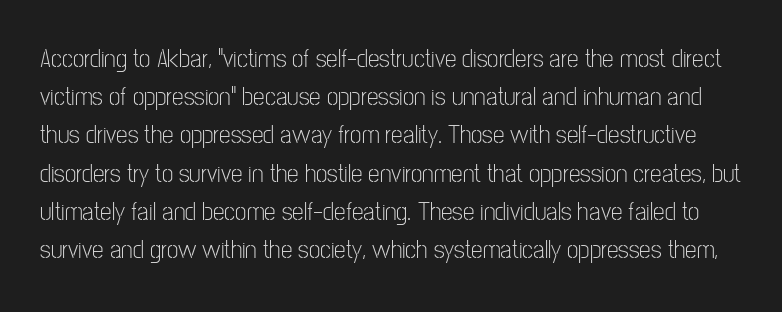
{"italic": "no", "bold": "no", "underline": "no", "line_spacing": "normal", "line_spacing_ratio": 1.47, "letter_spacing": "normal", "letter_spacing_em": 0.0, "glyph_px": 26}
